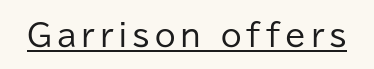
The image shows 30 px regular-weight sans-serif type, upright; set underlined; low stroke contrast and a medium x-height.
